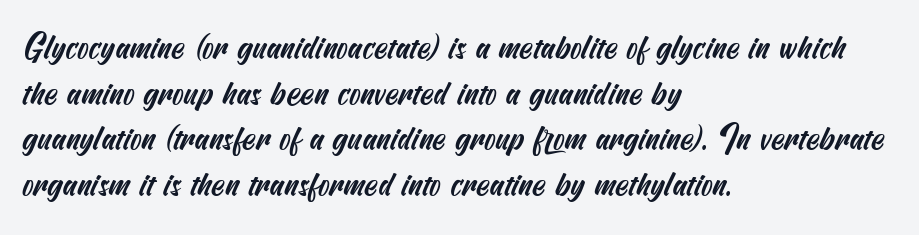
The space directly below the letters is spotless. Casual observation: everything's shoved over to the left. What's the leading like? Ordinary, nothing unusual. The face used here is a sans, in the tradition of grotesques and geometrics. Characters follow at the spacing the type designer built in.
